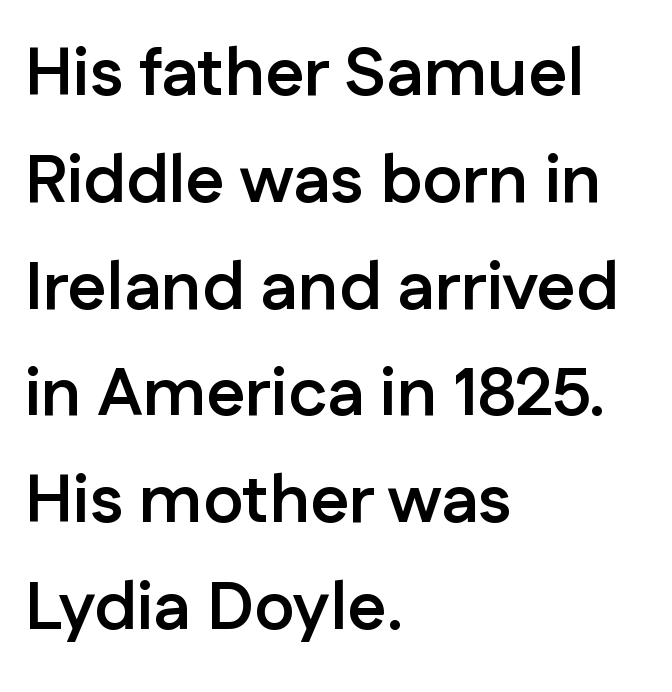
{"serif": "no", "italic": "no", "bold": "yes", "weight": "semibold", "width": "normal", "stroke_contrast": "low", "x_height": "medium", "monospaced": "no", "underline": "no", "align": "left", "line_spacing": "normal", "line_spacing_ratio": 1.57, "letter_spacing": "normal", "letter_spacing_em": 0.0, "glyph_px": 68}
